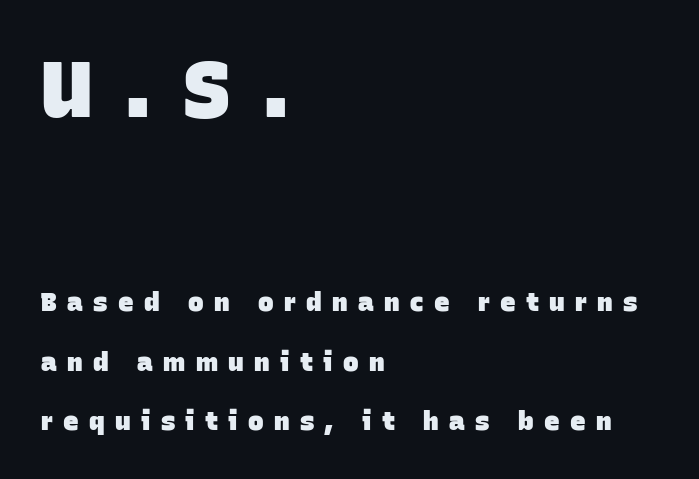
Q: Is the text bold? A: Yes.
Q: Is the typeface a serif or a sans-serif typeface? A: Sans-serif.
Q: Is the text underlined? A: No.
Q: How is the paragraph aligned? A: Left-aligned.
Q: Is the spacing between letters normal or unusually wide? A: Unusually wide.
Q: Is the spacing between lines tight, normal or loose? A: Loose.
Q: Which block of text is set in a larger size, the first (top) or the second (bottom)? A: The first (top) one.
Q: Width (condensed, normal, or wide)? A: Normal.
Q: Stroke contrast? A: Low.
Q: x-height? A: Large.
Q: Monospaced? A: No.
